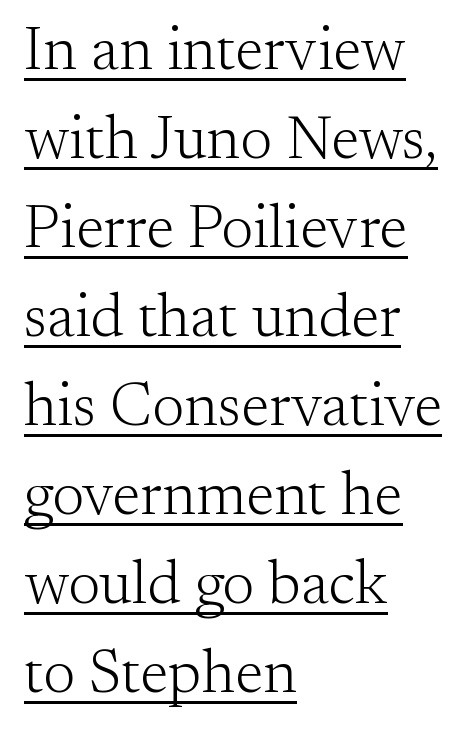
{"serif": "yes", "italic": "no", "bold": "no", "weight": "light", "width": "normal", "stroke_contrast": "medium", "x_height": "small", "monospaced": "no", "underline": "yes", "align": "left", "line_spacing": "normal", "line_spacing_ratio": 1.46, "letter_spacing": "normal", "letter_spacing_em": 0.0, "glyph_px": 61}
